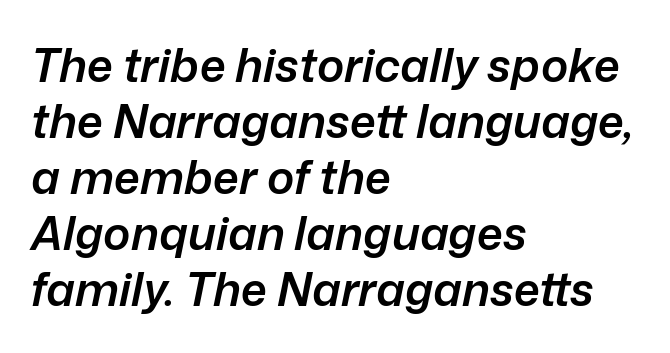
{"italic": "yes", "lean": "right", "slant_degrees": 12, "bold": "semi", "weight": "semibold", "width": "normal", "stroke_contrast": "low", "x_height": "medium", "monospaced": "no", "underline": "no", "align": "left", "line_spacing_ratio": 1.22, "letter_spacing": "normal", "letter_spacing_em": 0.0, "glyph_px": 46}
